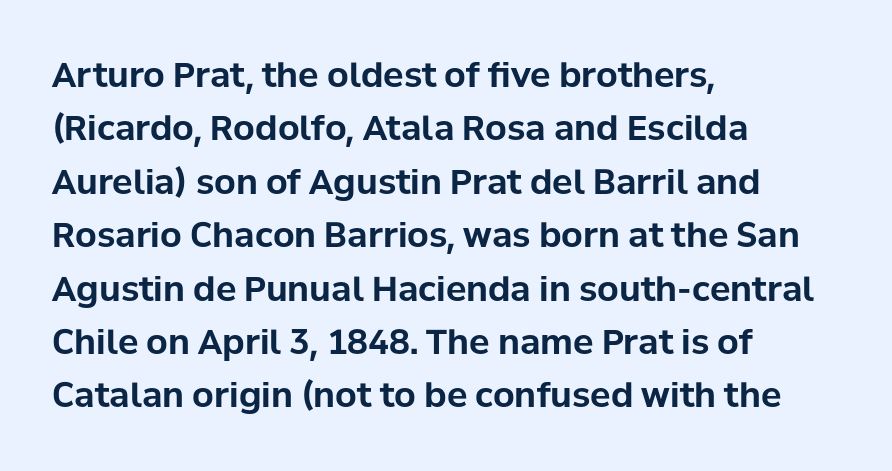
{"serif": "no", "italic": "no", "bold": "yes", "weight": "bold", "width": "normal", "stroke_contrast": "low", "x_height": "medium", "monospaced": "no", "underline": "no", "align": "left", "line_spacing": "normal", "line_spacing_ratio": 1.57, "letter_spacing": "normal", "letter_spacing_em": 0.0, "glyph_px": 34}
